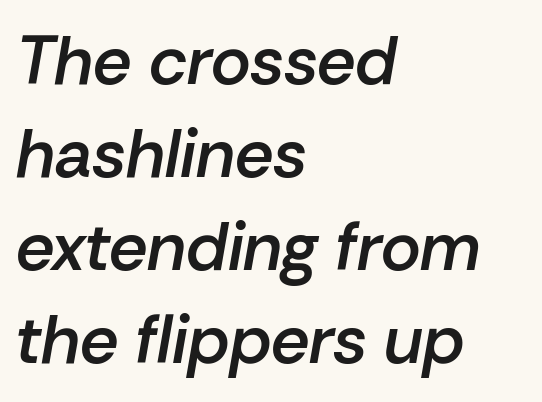
{"italic": "yes", "lean": "right", "slant_degrees": 10, "bold": "semi", "weight": "semibold", "width": "normal", "stroke_contrast": "low", "x_height": "medium", "monospaced": "no", "underline": "no", "align": "left", "line_spacing": "normal", "line_spacing_ratio": 1.37, "letter_spacing": "normal", "letter_spacing_em": 0.0, "glyph_px": 68}
